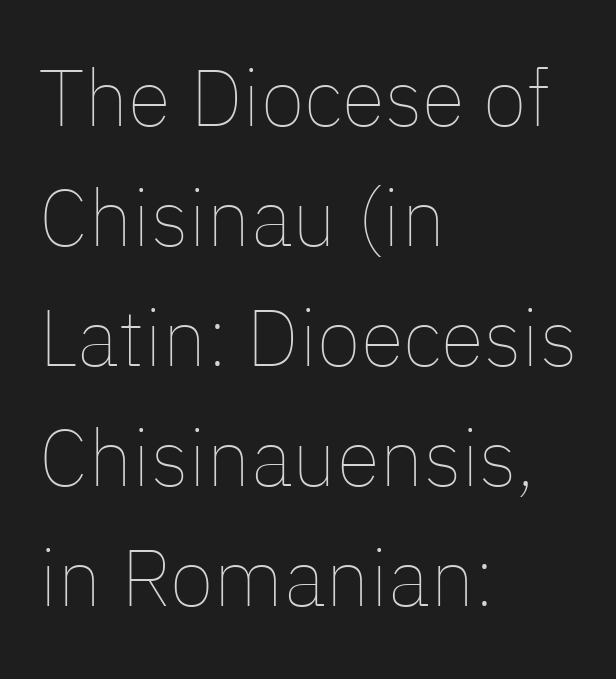
{"italic": "no", "bold": "no", "weight": "thin", "width": "normal", "stroke_contrast": "low", "x_height": "medium", "monospaced": "no", "underline": "no", "align": "left", "line_spacing": "normal", "line_spacing_ratio": 1.5, "letter_spacing": "normal", "letter_spacing_em": 0.0, "glyph_px": 80}
